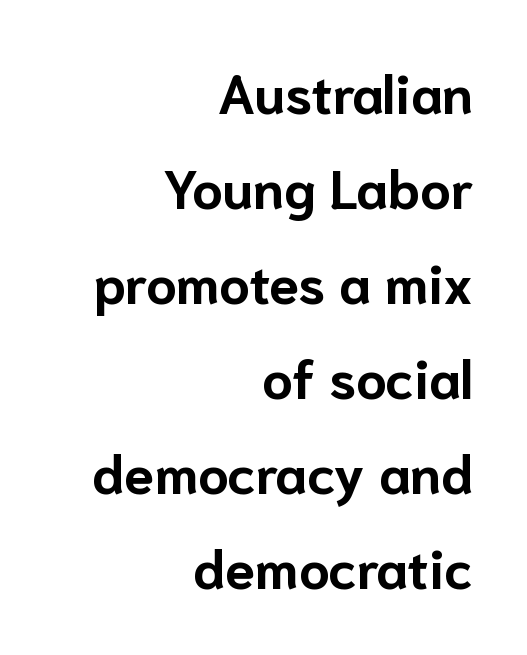
The image shows 54 px bold sans-serif type, upright; set right-aligned, line spacing 1.76x, normal letter spacing, not underlined; low stroke contrast and a medium x-height.
